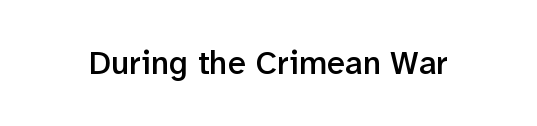
Q: Is the text bold? A: Semi-bold.
Q: Is the text italic (slanted)? A: No, it is upright.
Q: Is the typeface a serif or a sans-serif typeface? A: Sans-serif.
Q: Is the text underlined? A: No.
Q: Is the spacing between letters normal or unusually wide? A: Normal.
Q: Width (condensed, normal, or wide)? A: Normal.
Q: Stroke contrast? A: Low.
Q: x-height? A: Medium.
Q: Monospaced? A: No.
